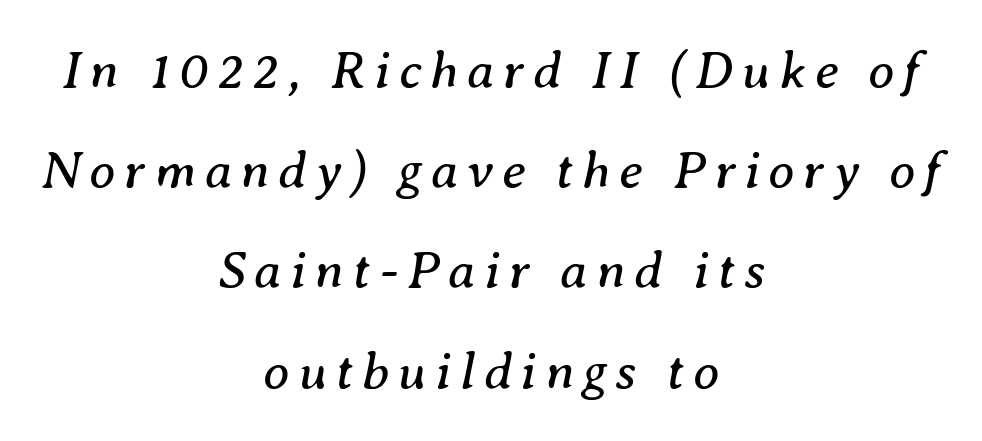
{"serif": "yes", "italic": "yes", "lean": "right", "slant_degrees": 8, "bold": "no", "weight": "regular", "width": "normal", "stroke_contrast": "medium", "x_height": "medium", "monospaced": "no", "underline": "no", "align": "center", "line_spacing_ratio": 1.89, "glyph_px": 53}
